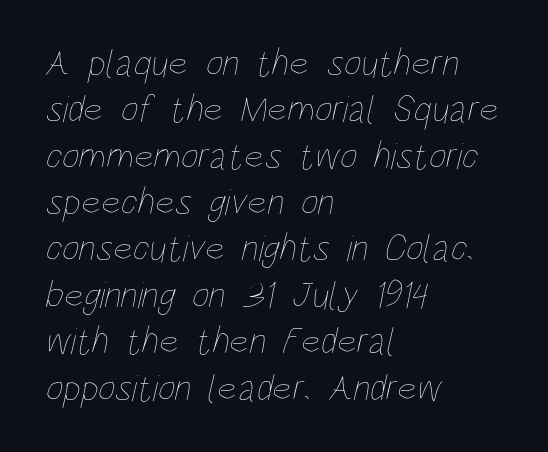
The image shows 38 px thin, condensed type; set left-aligned, line spacing 1.22x, normal letter spacing, not underlined; low stroke contrast and a large x-height.
